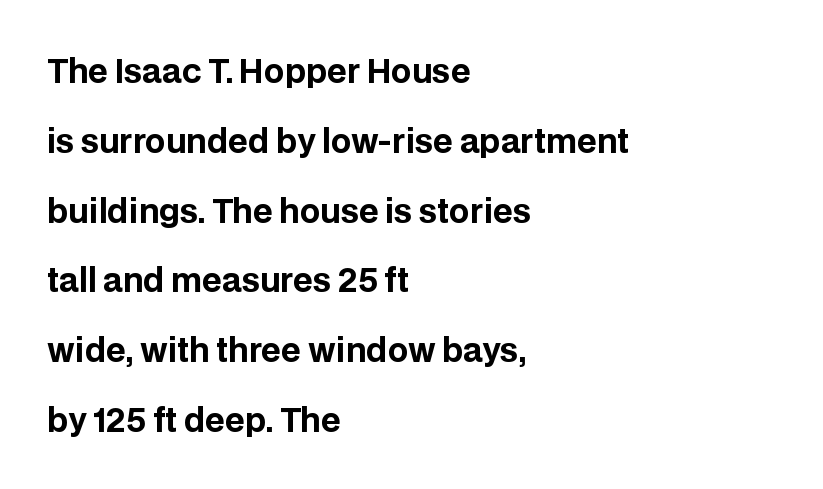
The image shows 32 px bold sans-serif type, upright; set left-aligned, loose line spacing (2.18x), normal letter spacing, not underlined; low stroke contrast and a large x-height.
